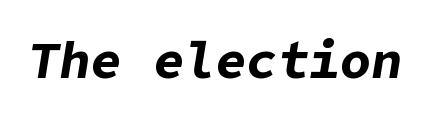
The image shows 52 px bold type, italic (leaning right); set normal letter spacing, not underlined; low stroke contrast and a medium x-height.
